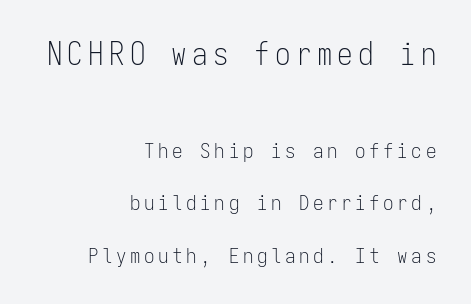
{"serif": "no", "italic": "no", "bold": "no", "weight": "light", "width": "condensed", "stroke_contrast": "low", "x_height": "medium", "monospaced": "yes", "underline": "no", "align": "right", "line_spacing": "loose", "line_spacing_ratio": 2.49, "larger_block": "first", "size_ratio": 1.48, "glyph_px": 31}
